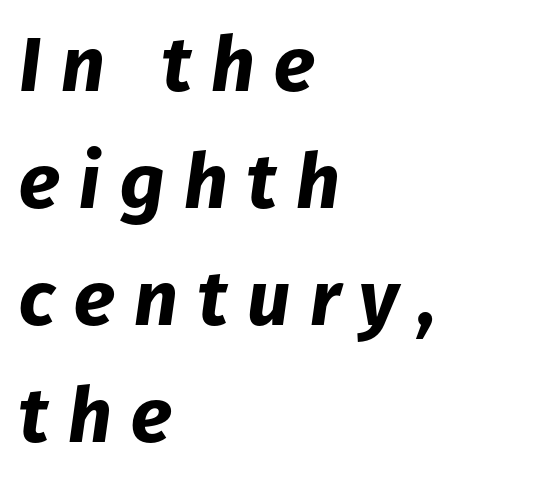
The tracking jumps out immediately: characters are airy and widely separated. The whole block is typeset with a tilt. These lines sit exactly where default settings would place them. Any mark beneath the type? The region is blank.
